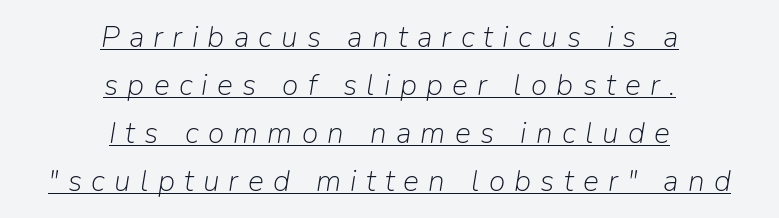
A continuous stroke trails under the words, as in a hyperlink. One-word summary of the alignment: center. The letters are slanted; this is an italic face. This sample has the flowing, uneven cadence of proportional lettering. Spacing between characters has been opened up far beyond the box default. Is the stroke heavy? The answer is a plain regular-or-lighter.
